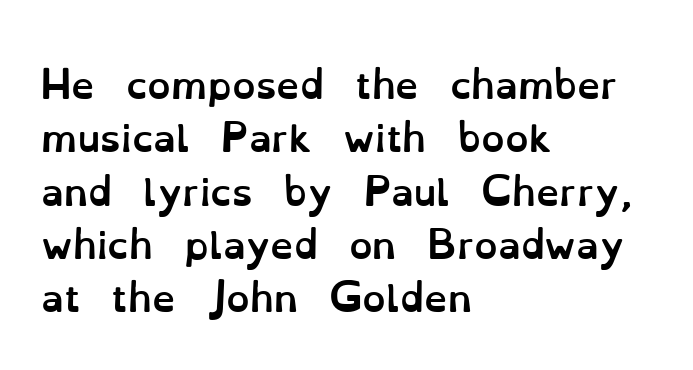
{"italic": "no", "bold": "yes", "weight": "semibold", "width": "normal", "stroke_contrast": "low", "x_height": "small", "monospaced": "no", "underline": "no", "align": "left", "line_spacing": "normal", "line_spacing_ratio": 1.44, "letter_spacing": "normal", "letter_spacing_em": 0.0, "glyph_px": 37}
